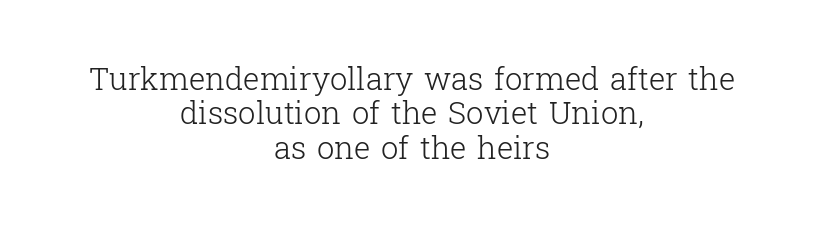
The image shows 31 px light serif type, upright; set centered, tight line spacing (1.11x), normal letter spacing, not underlined; low stroke contrast and a medium x-height.
